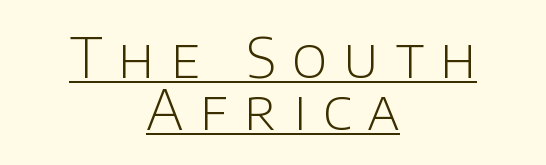
Q: Is the text bold? A: No.
Q: Is the text italic (slanted)? A: No, it is upright.
Q: Is the typeface a serif or a sans-serif typeface? A: Sans-serif.
Q: Is the text underlined? A: Yes.
Q: How is the paragraph aligned? A: Centered.
Q: Is the spacing between letters normal or unusually wide? A: Unusually wide.
Q: Is the spacing between lines tight, normal or loose? A: Tight.
Q: Width (condensed, normal, or wide)? A: Normal.
Q: Stroke contrast? A: Low.
Q: x-height? A: Large.
Q: Monospaced? A: No.
